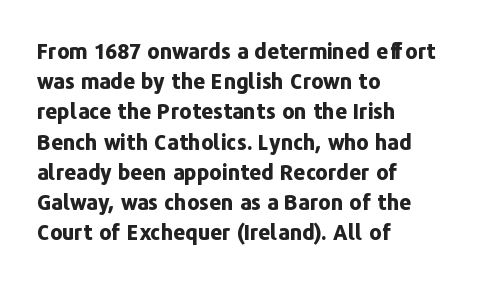
Emphasis by weight is at full strength: bold. Compared with typical body copy, the letter spacing here is the same. The passage shown is not underscored anywhere. Each new line begins a customary step beneath the previous one.
